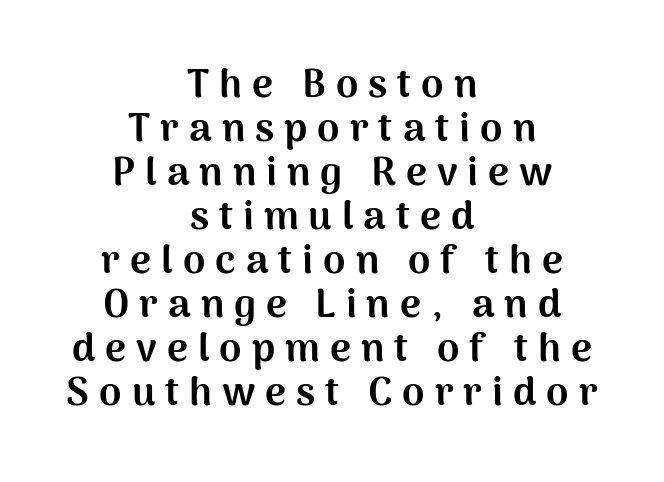
Varying glyph widths throughout — classic text-font behaviour. Grotesque or geometric, the face here clearly has no serifs. The characters look thick and weighty, a clear bold. Is the block centered? Yes — each line is placed symmetrically about the middle. Has an underline been added? It has not. Nope, not italic — everything's standing straight.
